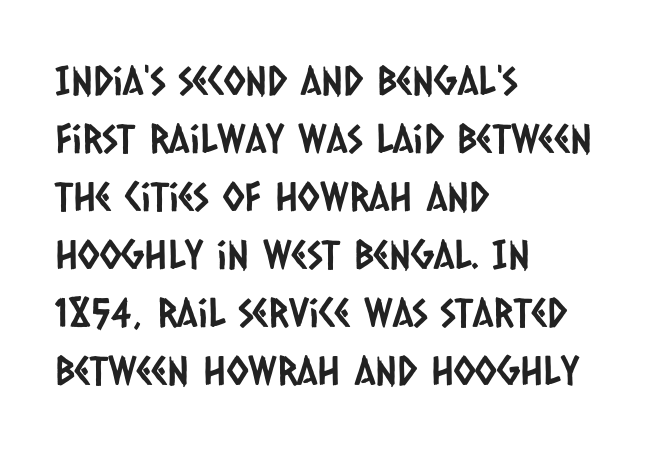
The image shows 40 px condensed sans-serif type; set left-aligned, normal line spacing (1.45x), normal letter spacing, not underlined; low stroke contrast and a large x-height.
